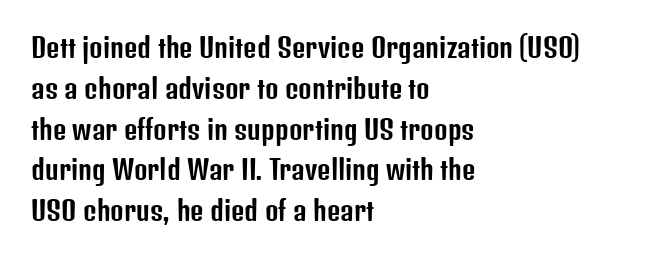
The space between consecutive lines is moderate. This sample uses plain, unmodified letter spacing. Layout note: lines flush left. No italicization has been applied; the sample stays upright. The passage shown is not underscored anywhere.
